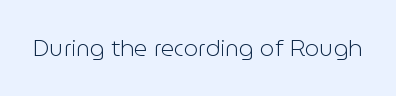
The image shows 23 px text type, upright; set normal letter spacing, not underlined.
